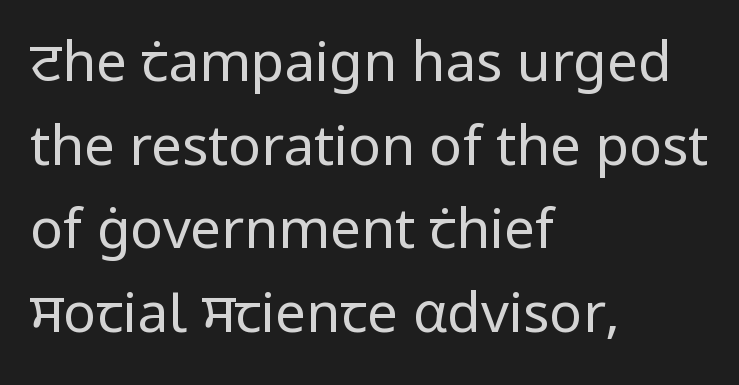
The image shows 55 px regular-weight sans-serif type, upright; set left-aligned, normal line spacing (1.52x), normal letter spacing, not underlined; low stroke contrast and a medium x-height.
